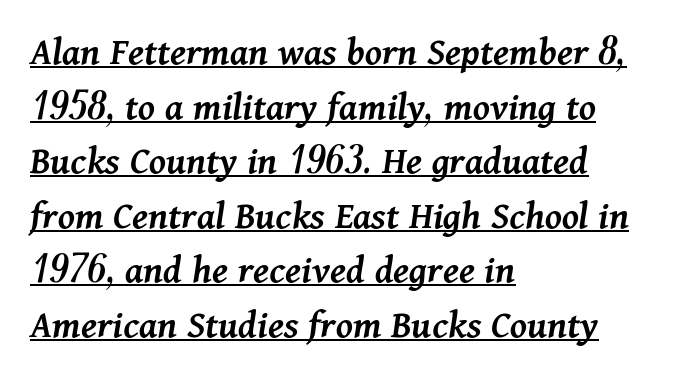
{"italic": "yes", "lean": "right", "slant_degrees": 11, "bold": "semi", "weight": "semibold", "width": "normal", "stroke_contrast": "medium", "x_height": "medium", "monospaced": "no", "underline": "yes", "align": "left", "line_spacing": "normal", "line_spacing_ratio": 1.33, "letter_spacing": "normal", "letter_spacing_em": 0.0, "glyph_px": 41}
